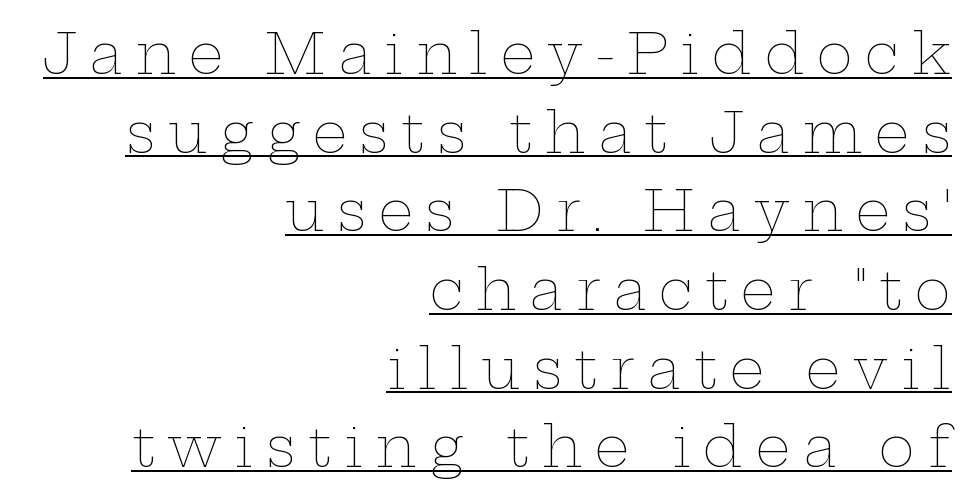
The image shows 55 px thin, wide type, upright; set right-aligned, normal line spacing (1.43x), unusually wide letter spacing (+0.23 em), underlined; low stroke contrast and a medium x-height.
